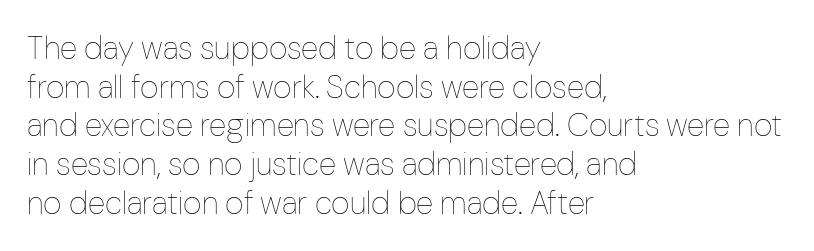
Q: Is the text bold? A: No.
Q: Is the text italic (slanted)? A: No, it is upright.
Q: Is the text underlined? A: No.
Q: How is the paragraph aligned? A: Left-aligned.
Q: Is the spacing between letters normal or unusually wide? A: Normal.
Q: Width (condensed, normal, or wide)? A: Condensed.
Q: Stroke contrast? A: Low.
Q: x-height? A: Medium.
Q: Monospaced? A: No.
